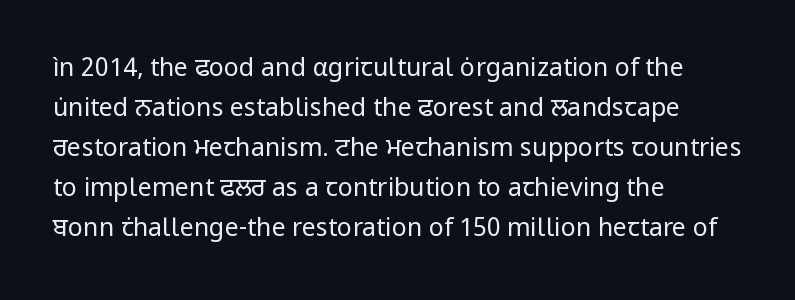
{"italic": "no", "bold": "no", "underline": "no", "align": "left", "line_spacing": "normal", "line_spacing_ratio": 1.6, "letter_spacing": "normal", "letter_spacing_em": 0.0, "glyph_px": 25}
